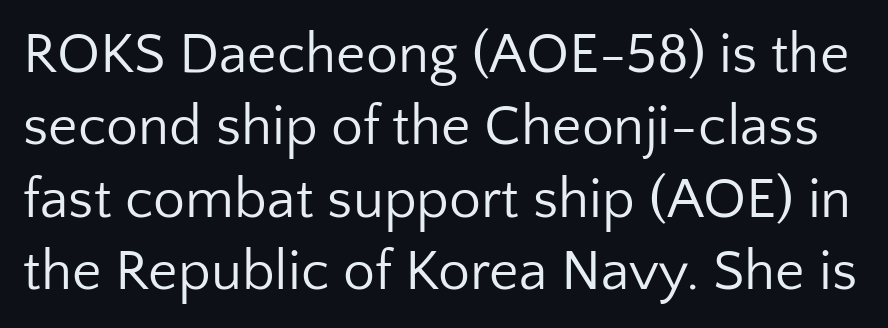
The lettering stays uniformly vertical, giving the passage a roman look. Here the designer chose a conventional face with non-uniform glyph widths. What stands out about the letter spacing? Nothing — it is the standard amount. Serif or sans? Sans — the stroke terminals are bare. The letterforms sit at book weight or below. The space directly below the letters is spotless.
